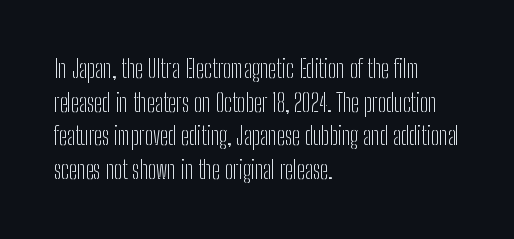
Does the copy run flush right? No — it runs flush left. Does extra space separate the letters? No, they use regular spacing. The letters look calm and open, with moderate or lighter stems. Beneath every word, the page is bare. Normally led — the rows are evenly, conventionally spaced.
